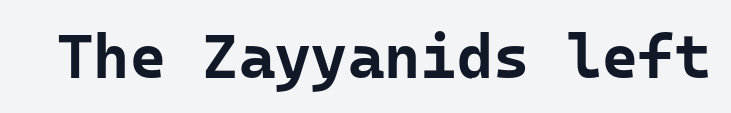
Q: Is the text bold? A: Yes.
Q: Is the text italic (slanted)? A: No, it is upright.
Q: Is the typeface a serif or a sans-serif typeface? A: Sans-serif.
Q: Is the text underlined? A: No.
Q: Is the spacing between letters normal or unusually wide? A: Normal.
Q: Width (condensed, normal, or wide)? A: Normal.
Q: Stroke contrast? A: Low.
Q: x-height? A: Medium.
